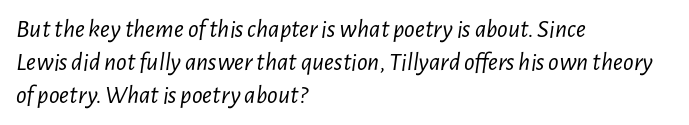
The image shows 26 px text type, italic (leaning right); set left-aligned, normal line spacing (1.26x), normal letter spacing, not underlined.
